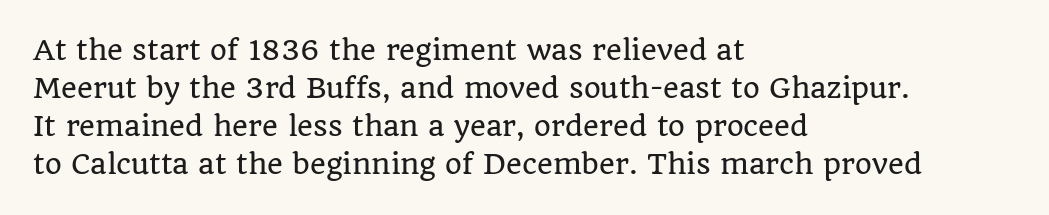
The image shows 27 px text type, upright; set left-aligned, normal line spacing (1.41x), normal letter spacing, not underlined.
